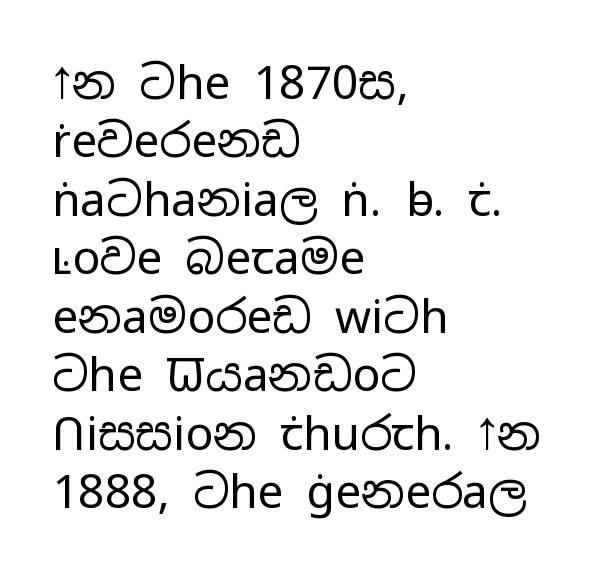
{"serif": "no", "italic": "no", "bold": "no", "weight": "regular", "width": "wide", "stroke_contrast": "low", "x_height": "medium", "monospaced": "no", "underline": "no", "align": "left", "line_spacing": "normal", "line_spacing_ratio": 1.27, "letter_spacing": "normal", "letter_spacing_em": 0.0, "glyph_px": 46}
